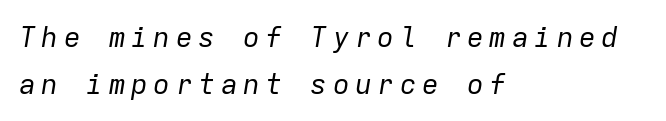
{"italic": "yes", "lean": "right", "slant_degrees": 9, "bold": "no", "weight": "regular", "width": "normal", "stroke_contrast": "low", "x_height": "medium", "monospaced": "yes", "underline": "no", "align": "left", "line_spacing": "normal", "line_spacing_ratio": 1.67, "letter_spacing": "wide", "letter_spacing_em": 0.2, "glyph_px": 28}
